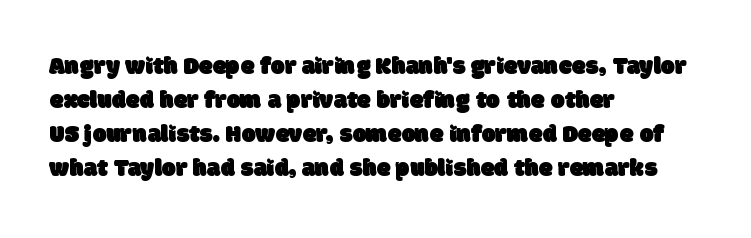
The image shows 25 px text type; set left-aligned, normal line spacing (1.36x), normal letter spacing, not underlined.
